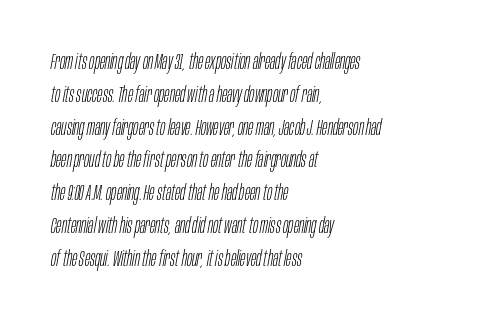
The image shows 22 px text type, italic (leaning right); set left-aligned, normal line spacing (1.49x), normal letter spacing, not underlined.
